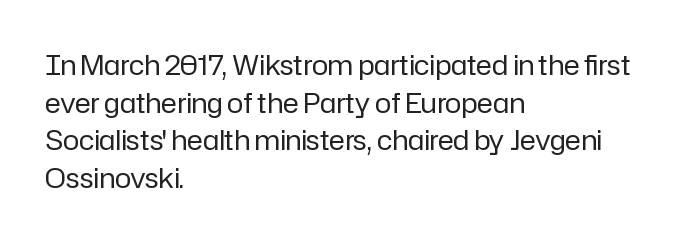
The image shows 27 px text type, upright; set left-aligned, normal line spacing (1.39x), normal letter spacing, not underlined.
